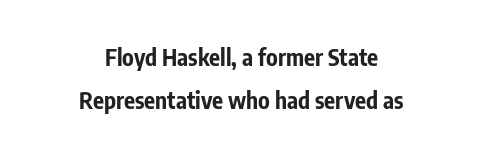
{"italic": "no", "bold": "yes", "underline": "no", "align": "center", "line_spacing_ratio": 1.87, "letter_spacing": "normal", "letter_spacing_em": 0.0, "glyph_px": 23}
